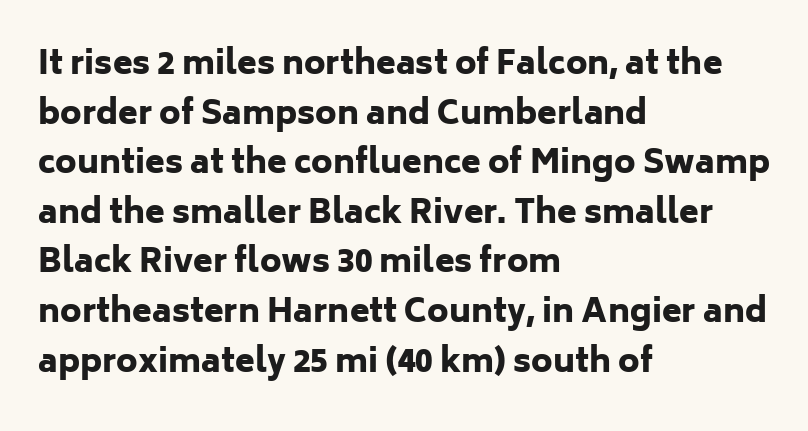
Is this a fixed-width face? No — the glyphs have proportional, varying widths. Typographic density is high because the face is bold. Words appear dense and cohesive because spacing is normal. If you measured baseline to baseline, you'd find a middling distance. In terms of posture, this sample is upright.
